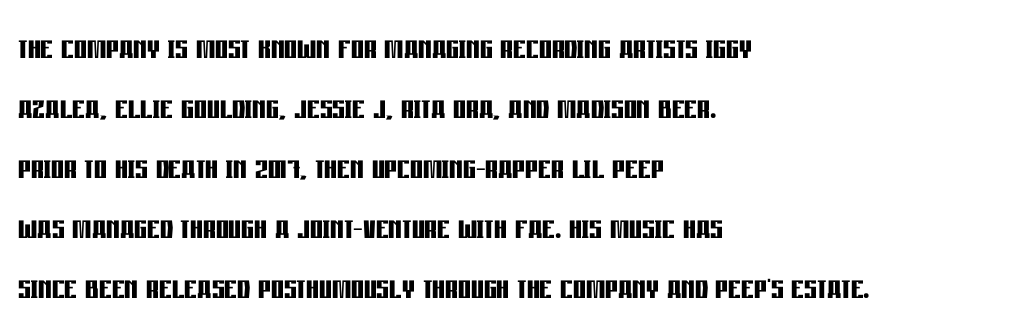
The image shows 40 px semibold, condensed sans-serif type, upright; set left-aligned, normal line spacing (1.5x), normal letter spacing, not underlined; low stroke contrast and a large x-height.
